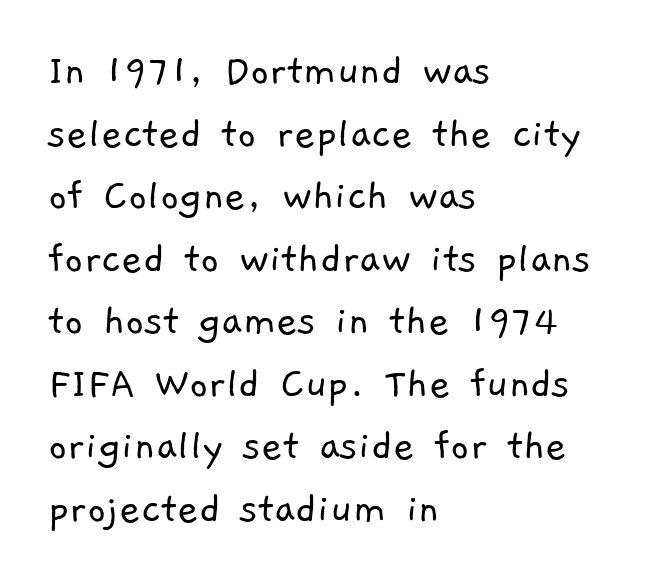
Spacing verdict: proportional, widths tailored to each character. The foot of each line stays bare and open. What kind of face is this? One without serifs — a sans. Summary of vertical rhythm: regular, with standard interline spacing.
